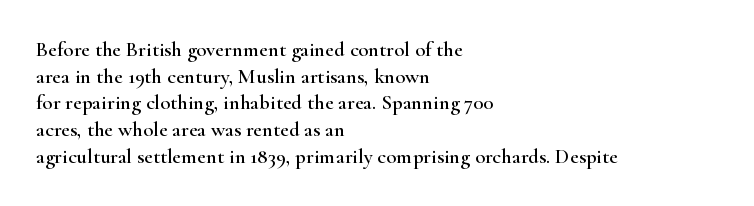
{"italic": "no", "underline": "no", "align": "left", "line_spacing": "normal", "line_spacing_ratio": 1.27, "letter_spacing": "normal", "letter_spacing_em": 0.0, "glyph_px": 21}
